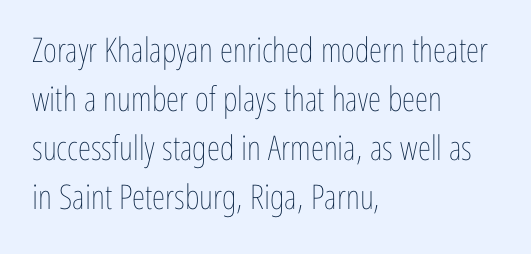
{"italic": "no", "bold": "no", "weight": "thin", "width": "condensed", "stroke_contrast": "low", "x_height": "medium", "monospaced": "no", "underline": "no", "align": "left", "line_spacing": "normal", "line_spacing_ratio": 1.44, "letter_spacing": "normal", "letter_spacing_em": 0.0, "glyph_px": 34}
